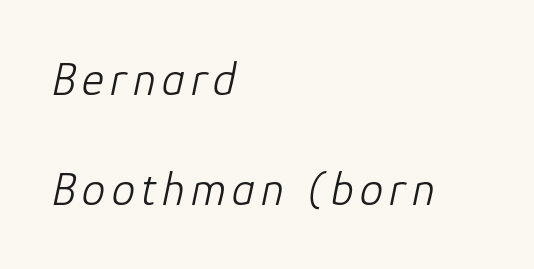
Q: Is the text bold? A: No.
Q: Is the text italic (slanted)? A: Yes, it leans right by about 12 degrees.
Q: Is the text underlined? A: No.
Q: How is the paragraph aligned? A: Left-aligned.
Q: Is the spacing between lines tight, normal or loose? A: Loose.
Q: Width (condensed, normal, or wide)? A: Normal.
Q: Stroke contrast? A: Low.
Q: x-height? A: Medium.
Q: Monospaced? A: No.
